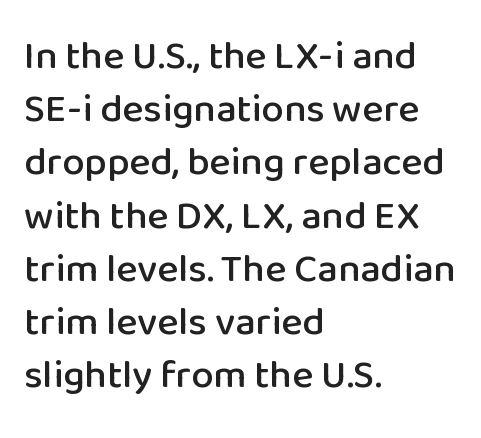
Words appear dense and cohesive because spacing is normal. Beneath every word, the page is bare. This is the regular roman posture of the typeface. A student would call this left alignment; a typographer would say flush left, rag right. Note: no serifs on the glyphs. Varying glyph widths throughout — classic text-font behaviour.
